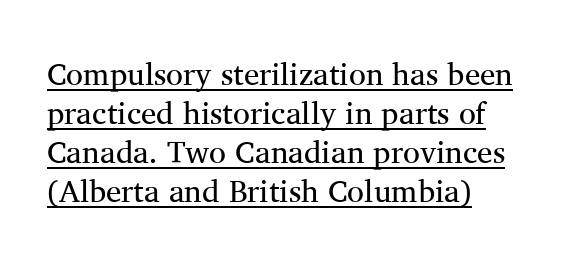
{"serif": "yes", "italic": "no", "bold": "no", "weight": "regular", "width": "normal", "stroke_contrast": "medium", "x_height": "medium", "monospaced": "no", "underline": "yes", "line_spacing": "normal", "line_spacing_ratio": 1.26, "letter_spacing": "normal", "letter_spacing_em": 0.0, "glyph_px": 31}
